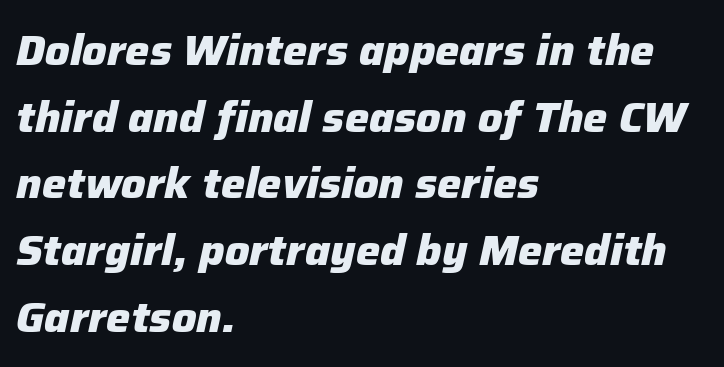
Q: Is the text bold? A: Yes.
Q: Is the text italic (slanted)? A: Yes, it leans right by about 12 degrees.
Q: Is the text underlined? A: No.
Q: How is the paragraph aligned? A: Left-aligned.
Q: Is the spacing between letters normal or unusually wide? A: Normal.
Q: Is the spacing between lines tight, normal or loose? A: Normal.
Q: Width (condensed, normal, or wide)? A: Normal.
Q: Stroke contrast? A: Low.
Q: x-height? A: Medium.
Q: Monospaced? A: No.
